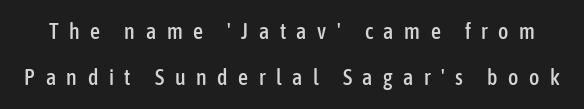
Q: Is the text italic (slanted)? A: No, it is upright.
Q: Is the text underlined? A: No.
Q: Is the spacing between letters normal or unusually wide? A: Unusually wide.
Q: Is the spacing between lines tight, normal or loose? A: Loose.
